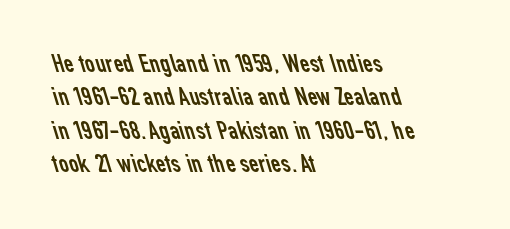
Q: Is the text bold? A: No.
Q: Is the text underlined? A: No.
Q: How is the paragraph aligned? A: Left-aligned.
Q: Is the spacing between letters normal or unusually wide? A: Normal.
